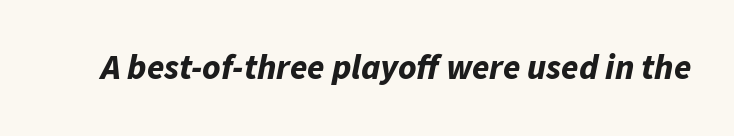
The letters advance in unequal steps, a hallmark of proportional type. The rendering applies a slant to the glyphs. Stroke thickness is high; the sample reads as a true bold. Only glyphs here, with clear space below each row.
